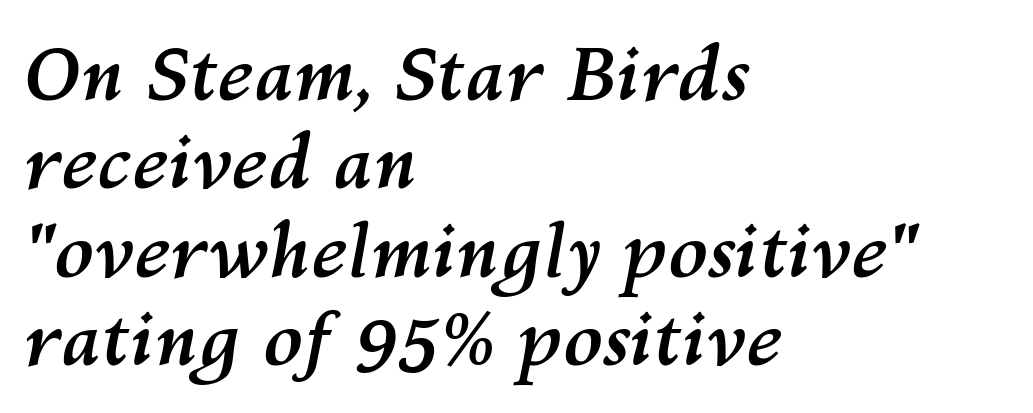
Characters follow at the spacing the type designer built in. A dark, heavy texture on the line: the type is bold. The strip under each line holds only bare page. The passage shown leans; its letterforms are oblique. In CSS terms this would be text-align: left. A typesetter would call this proportional, since set widths differ per character.
